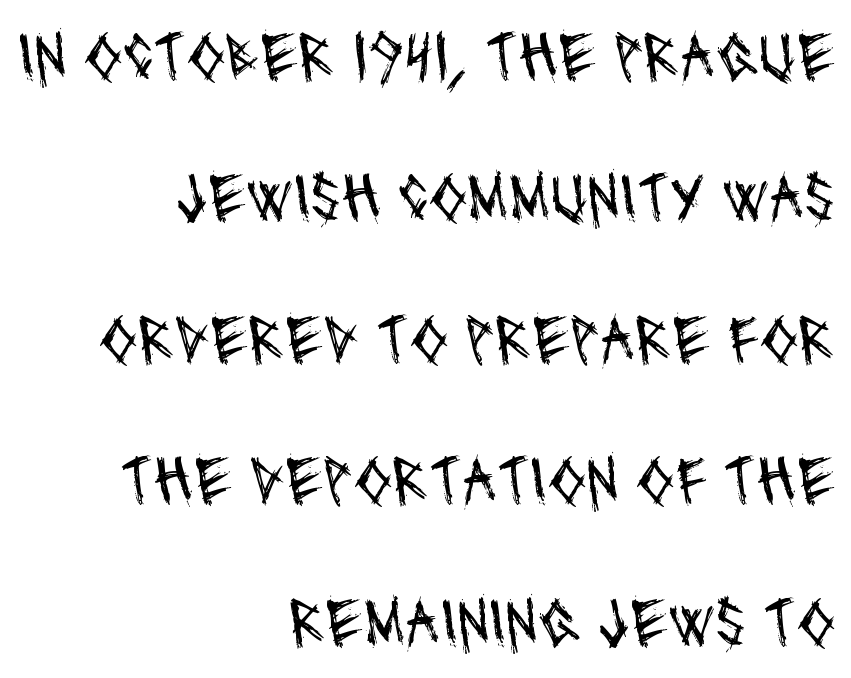
Q: Is the text bold? A: No.
Q: Is the typeface a serif or a sans-serif typeface? A: Sans-serif.
Q: Is the text underlined? A: No.
Q: How is the paragraph aligned? A: Right-aligned.
Q: Is the spacing between letters normal or unusually wide? A: Normal.
Q: Is the spacing between lines tight, normal or loose? A: Loose.
Q: Width (condensed, normal, or wide)? A: Condensed.
Q: Stroke contrast? A: Medium.
Q: x-height? A: Large.
Q: Monospaced? A: No.
